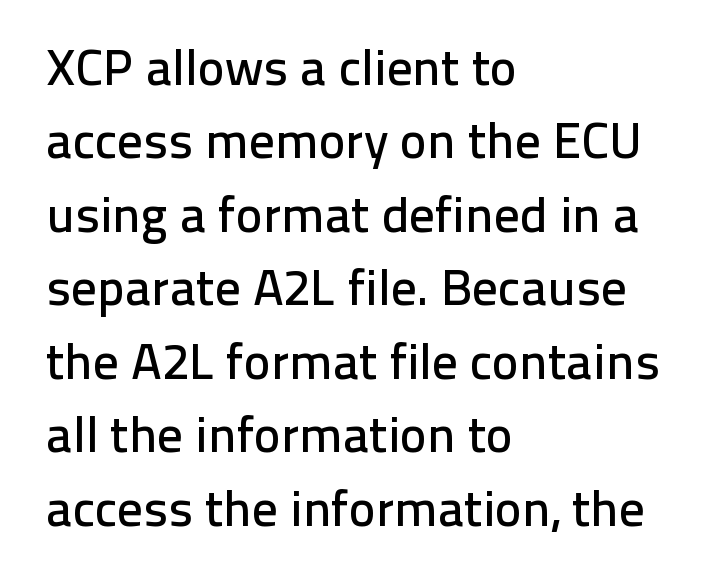
Q: Is the text italic (slanted)? A: No, it is upright.
Q: Is the typeface a serif or a sans-serif typeface? A: Sans-serif.
Q: Is the text underlined? A: No.
Q: How is the paragraph aligned? A: Left-aligned.
Q: Is the spacing between letters normal or unusually wide? A: Normal.
Q: Is the spacing between lines tight, normal or loose? A: Normal.
Q: Width (condensed, normal, or wide)? A: Normal.
Q: Stroke contrast? A: Low.
Q: x-height? A: Medium.
Q: Monospaced? A: No.
